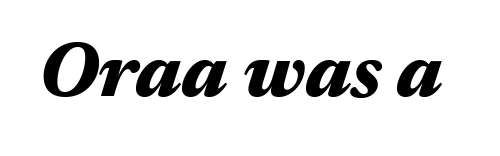
How are the letters spaced? Ordinarily, with no added tracking. Tall strokes in this sample are angled rather than plumb. The face used here is proportionally spaced, like ordinary book or web type. The face used here has the dense, thick strokes of a bold. Underlining? Definitely not there.
